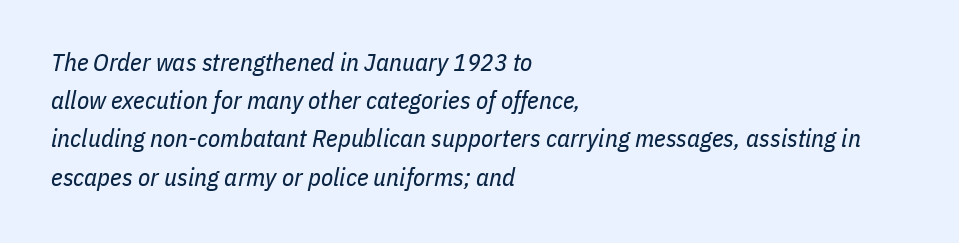
Q: Is the text bold? A: No.
Q: Is the text italic (slanted)? A: Yes, it leans right by about 11 degrees.
Q: Is the text underlined? A: No.
Q: How is the paragraph aligned? A: Left-aligned.
Q: Is the spacing between letters normal or unusually wide? A: Normal.
Q: Is the spacing between lines tight, normal or loose? A: Normal.
